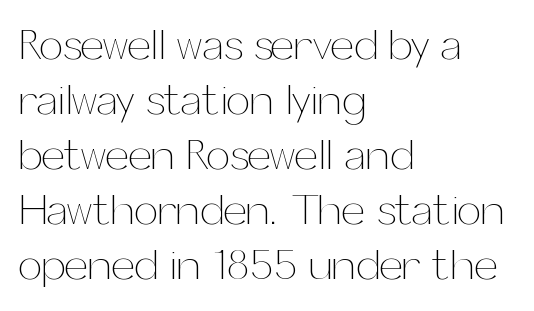
{"italic": "no", "bold": "no", "weight": "thin", "width": "normal", "stroke_contrast": "medium", "x_height": "medium", "monospaced": "no", "underline": "no", "align": "left", "line_spacing": "normal", "line_spacing_ratio": 1.28, "letter_spacing": "normal", "letter_spacing_em": 0.0, "glyph_px": 43}
